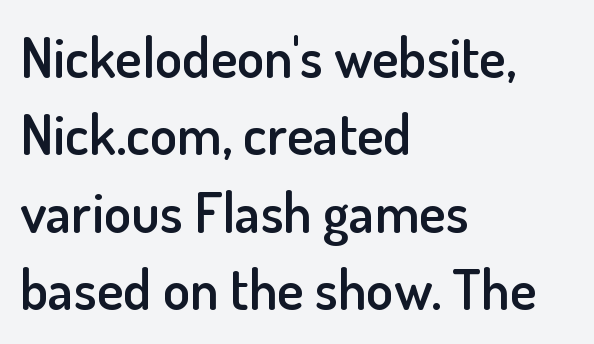
Q: Is the text bold? A: Semi-bold.
Q: Is the text italic (slanted)? A: No, it is upright.
Q: Is the typeface a serif or a sans-serif typeface? A: Sans-serif.
Q: Is the text underlined? A: No.
Q: How is the paragraph aligned? A: Left-aligned.
Q: Is the spacing between letters normal or unusually wide? A: Normal.
Q: Is the spacing between lines tight, normal or loose? A: Normal.
Q: Width (condensed, normal, or wide)? A: Normal.
Q: Stroke contrast? A: Low.
Q: x-height? A: Small.
Q: Monospaced? A: No.
